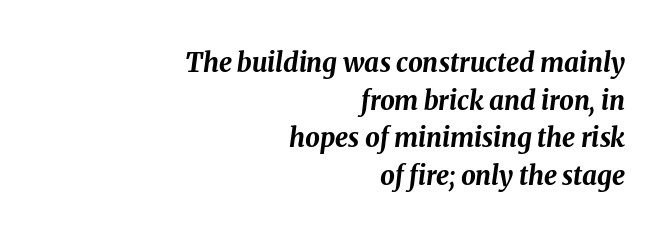
Q: Is the text bold? A: Yes.
Q: Is the text italic (slanted)? A: Yes, it leans right by about 8 degrees.
Q: Is the text underlined? A: No.
Q: How is the paragraph aligned? A: Right-aligned.
Q: Is the spacing between letters normal or unusually wide? A: Normal.
Q: Is the spacing between lines tight, normal or loose? A: Normal.
